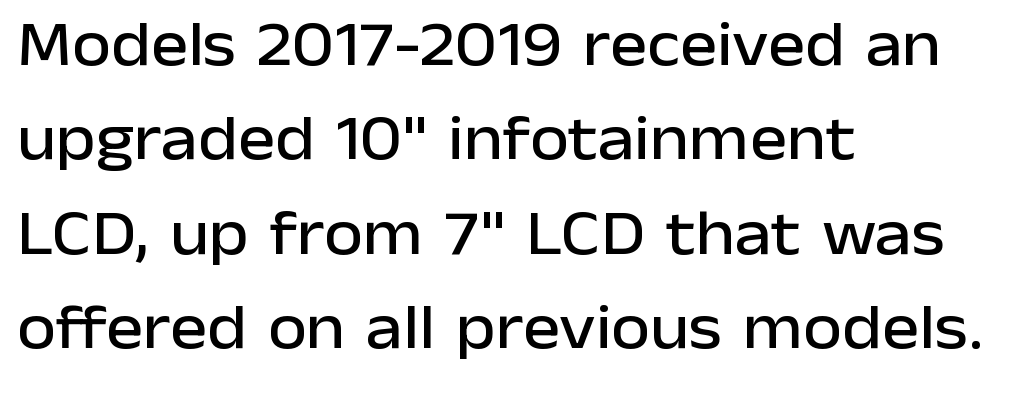
{"serif": "no", "italic": "no", "width": "normal", "stroke_contrast": "low", "x_height": "medium", "monospaced": "no", "underline": "no", "align": "left", "line_spacing": "normal", "line_spacing_ratio": 1.5, "letter_spacing": "normal", "letter_spacing_em": 0.0, "glyph_px": 63}
